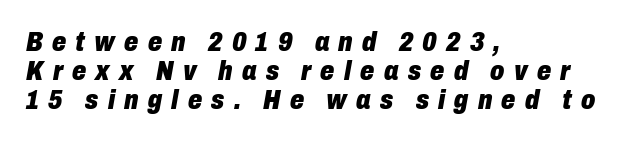
{"italic": "yes", "lean": "right", "slant_degrees": 10, "bold": "yes", "weight": "heavy", "width": "condensed", "stroke_contrast": "low", "x_height": "medium", "monospaced": "no", "underline": "no", "align": "left", "line_spacing": "tight", "line_spacing_ratio": 1.03, "letter_spacing": "wide", "letter_spacing_em": 0.33, "glyph_px": 28}
